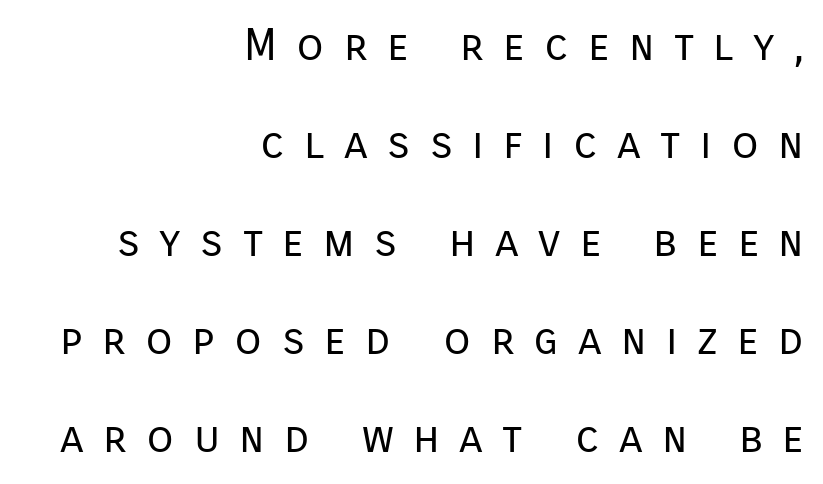
The image shows 44 px regular-weight sans-serif type, upright; set right-aligned, loose line spacing (2.23x), unusually wide letter spacing (+0.44 em), not underlined; low stroke contrast and a medium x-height.
